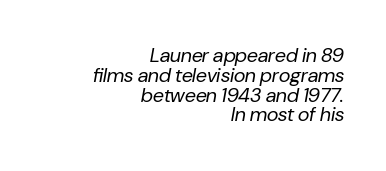
The image shows 20 px text type, italic (leaning right); set right-aligned, tight line spacing (0.99x), normal letter spacing, not underlined.
